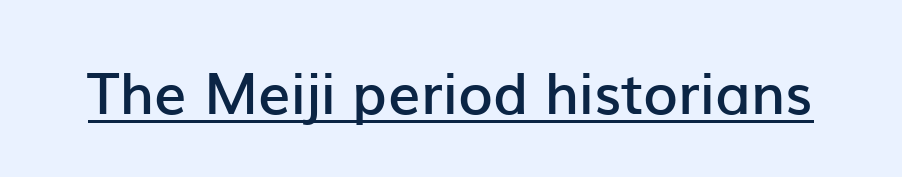
Q: Is the text bold? A: Semi-bold.
Q: Is the text italic (slanted)? A: No, it is upright.
Q: Is the typeface a serif or a sans-serif typeface? A: Sans-serif.
Q: Is the text underlined? A: Yes.
Q: Is the spacing between letters normal or unusually wide? A: Normal.
Q: Width (condensed, normal, or wide)? A: Normal.
Q: Stroke contrast? A: Low.
Q: x-height? A: Medium.
Q: Monospaced? A: No.
